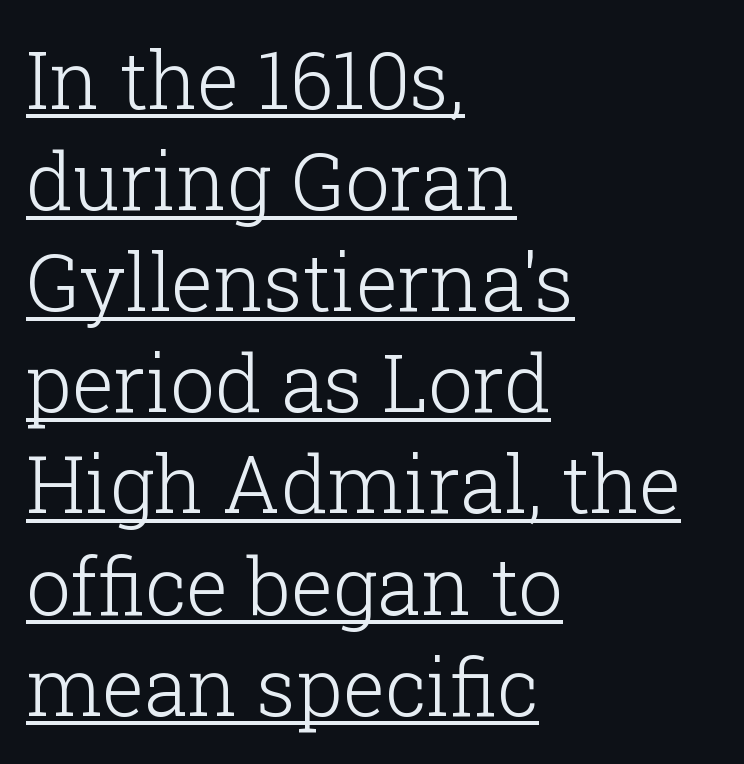
The lettering is marked with a stroke running underneath it. Typeset ragged right — the left edge is the straight one. The designer left line spacing at the default. Nothing heavy about these letters — not bold at all.
